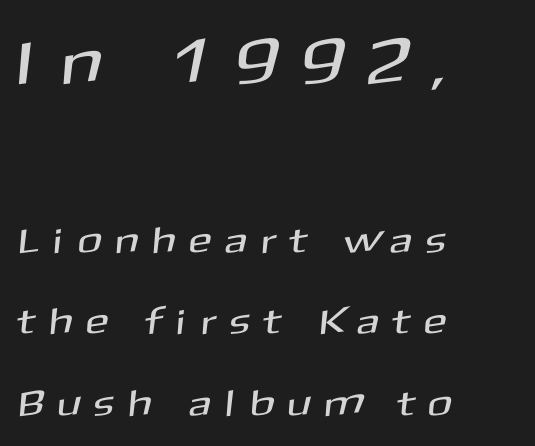
Compared with a centered layout, this one pins lines to the left instead. This rendering widens character spacing well past its baseline value. The earlier block is typeset at a bigger size than the later block. Honestly, the rows look like they've been pulled way apart. The face used here is a sans, in the tradition of grotesques and geometrics. Each row of text sits above clean, open space.
